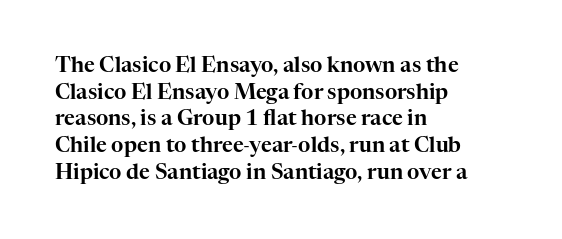
The image shows 21 px text type, upright; set left-aligned, normal line spacing (1.27x), normal letter spacing, not underlined.
